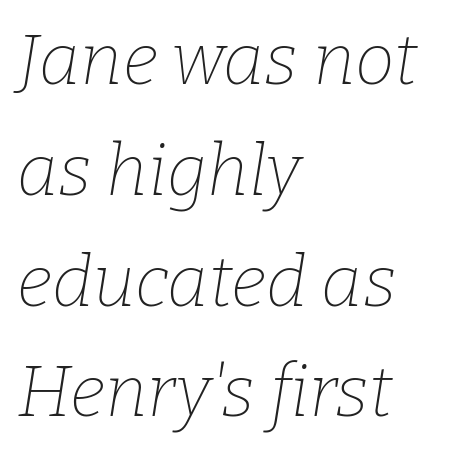
The image shows 71 px thin serif type, italic (leaning right); set left-aligned, normal line spacing (1.56x), normal letter spacing, not underlined; low stroke contrast and a medium x-height.
